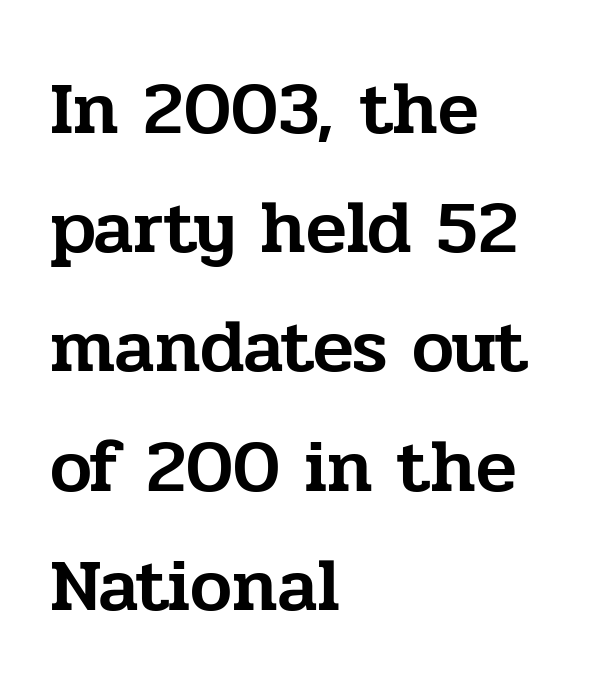
{"serif": "yes", "italic": "no", "width": "normal", "stroke_contrast": "low", "x_height": "medium", "monospaced": "no", "underline": "no", "align": "left", "line_spacing": "normal", "line_spacing_ratio": 1.59, "letter_spacing": "normal", "letter_spacing_em": 0.0, "glyph_px": 75}
